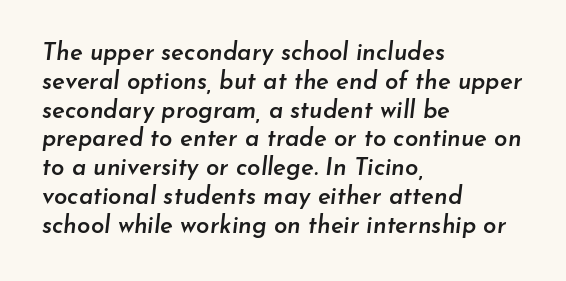
Q: Is the text bold? A: Semi-bold.
Q: Is the text italic (slanted)? A: Yes, it leans right by about 7 degrees.
Q: Is the text underlined? A: No.
Q: How is the paragraph aligned? A: Left-aligned.
Q: Is the spacing between letters normal or unusually wide? A: Normal.
